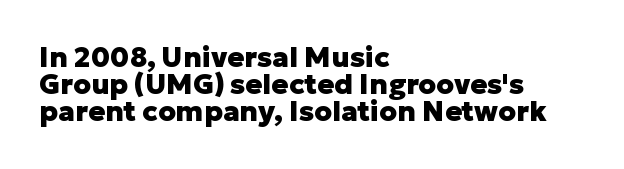
Q: Is the text bold? A: Yes.
Q: Is the text italic (slanted)? A: No, it is upright.
Q: Is the typeface a serif or a sans-serif typeface? A: Sans-serif.
Q: Is the text underlined? A: No.
Q: How is the paragraph aligned? A: Left-aligned.
Q: Is the spacing between letters normal or unusually wide? A: Normal.
Q: Is the spacing between lines tight, normal or loose? A: Tight.
Q: Width (condensed, normal, or wide)? A: Normal.
Q: Stroke contrast? A: Low.
Q: x-height? A: Medium.
Q: Monospaced? A: No.
